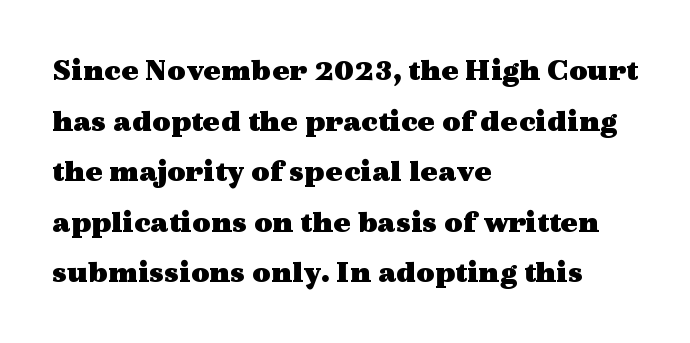
Q: Is the text bold? A: Yes.
Q: Is the text italic (slanted)? A: No, it is upright.
Q: Is the typeface a serif or a sans-serif typeface? A: Serif.
Q: Is the text underlined? A: No.
Q: How is the paragraph aligned? A: Left-aligned.
Q: Is the spacing between letters normal or unusually wide? A: Normal.
Q: Is the spacing between lines tight, normal or loose? A: Normal.
Q: Width (condensed, normal, or wide)? A: Wide.
Q: x-height? A: Medium.
Q: Monospaced? A: No.
